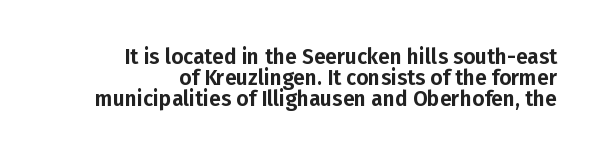
{"italic": "no", "underline": "no", "align": "right", "line_spacing": "tight", "line_spacing_ratio": 1.0, "letter_spacing": "normal", "letter_spacing_em": 0.0, "glyph_px": 21}
